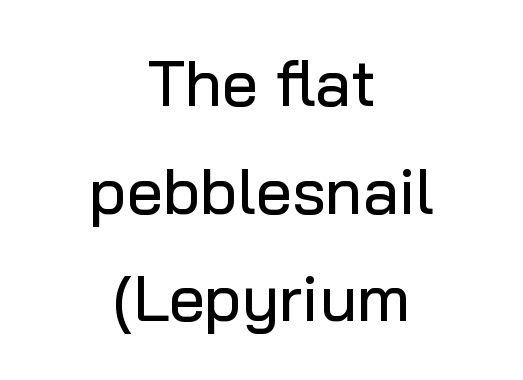
{"serif": "no", "italic": "no", "width": "normal", "stroke_contrast": "low", "x_height": "medium", "monospaced": "no", "underline": "no", "align": "center", "line_spacing": "normal", "line_spacing_ratio": 1.68, "letter_spacing": "normal", "letter_spacing_em": 0.0, "glyph_px": 64}
